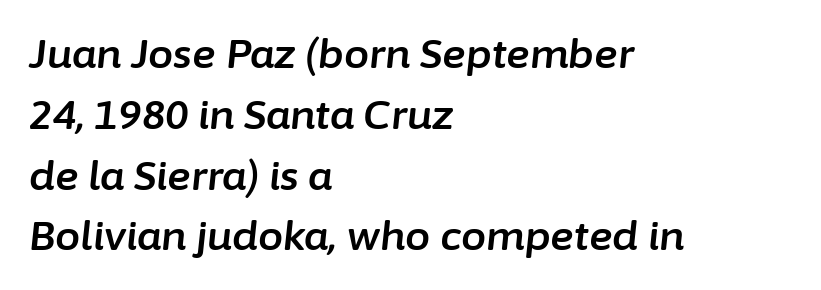
Note the varied advance widths — an 'i' is clearly narrower than an 'm'. Students, observe: this is what conventionally led text looks like. Is the type slanted? Yes — the strokes lean at a clear angle. Plain, unruled lines of type.
